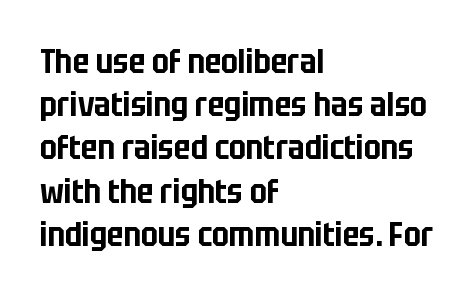
Q: Is the text italic (slanted)? A: No, it is upright.
Q: Is the typeface a serif or a sans-serif typeface? A: Sans-serif.
Q: Is the text underlined? A: No.
Q: How is the paragraph aligned? A: Left-aligned.
Q: Is the spacing between letters normal or unusually wide? A: Normal.
Q: Is the spacing between lines tight, normal or loose? A: Normal.
Q: Width (condensed, normal, or wide)? A: Condensed.
Q: Stroke contrast? A: Low.
Q: x-height? A: Large.
Q: Monospaced? A: No.
